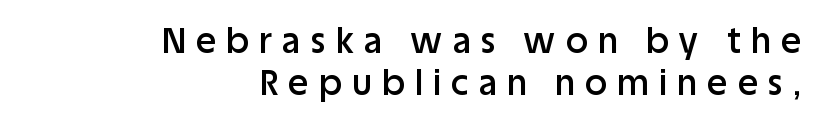
Q: Is the text bold? A: Semi-bold.
Q: Is the text italic (slanted)? A: No, it is upright.
Q: Is the typeface a serif or a sans-serif typeface? A: Sans-serif.
Q: Is the text underlined? A: No.
Q: How is the paragraph aligned? A: Right-aligned.
Q: Is the spacing between letters normal or unusually wide? A: Unusually wide.
Q: Width (condensed, normal, or wide)? A: Normal.
Q: Stroke contrast? A: Low.
Q: x-height? A: Large.
Q: Monospaced? A: No.
